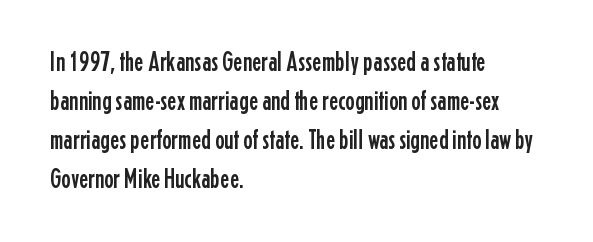
The image shows 28 px condensed sans-serif type, upright; set left-aligned, normal line spacing (1.39x), normal letter spacing, not underlined; low stroke contrast and a medium x-height.
